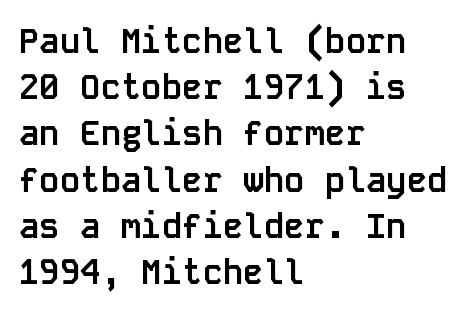
The image shows 34 px semibold sans-serif type, upright, monospaced; set left-aligned, normal line spacing (1.36x), normal letter spacing, not underlined; low stroke contrast and a large x-height.
